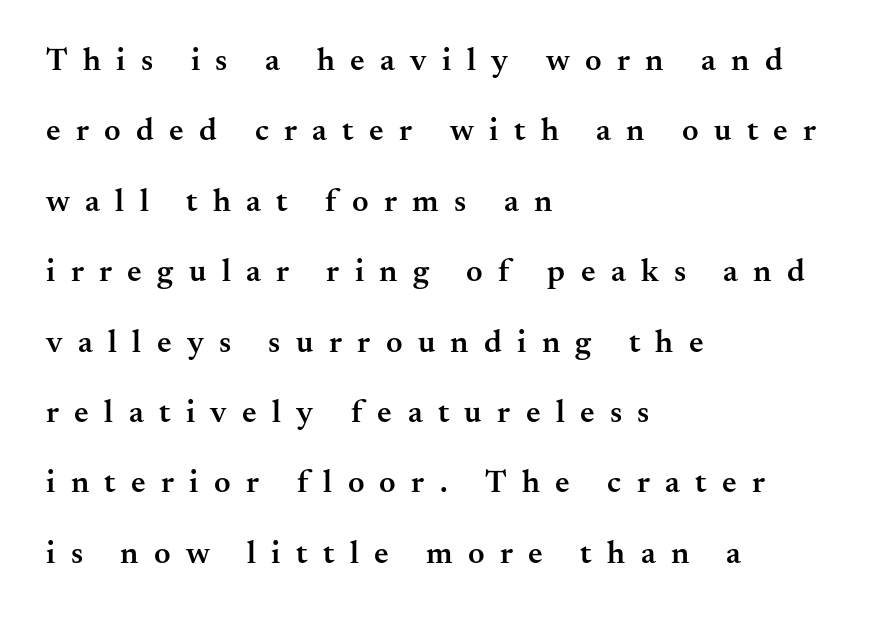
The image shows 32 px semibold serif type, upright; set left-aligned, loose line spacing (2.2x), unusually wide letter spacing (+0.48 em), not underlined; medium stroke contrast and a small x-height.
